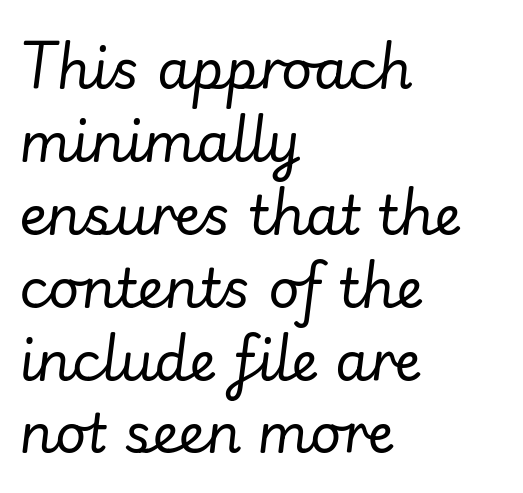
Which margin do the lines hug? The left one — the right edge is uneven. This rendering features lettering with no underline. These lines are rendered in a variable-pitch font. There is no visible air inserted between adjacent glyphs.
